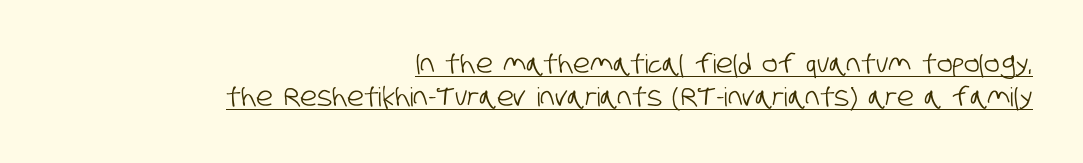
The typesetter has applied underlining to the passage shown. Horizontal alignment here is rightward, an uncommon choice for prose. What stands out about the letter spacing? Nothing — it is the standard amount. Compared with typical paragraphs, the rows here are spaced about the same.
